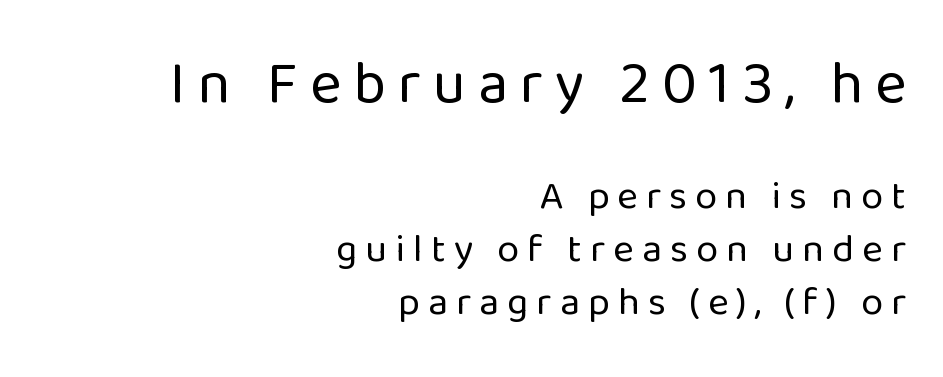
Q: Is the text bold? A: No.
Q: Is the text italic (slanted)? A: No, it is upright.
Q: Is the typeface a serif or a sans-serif typeface? A: Sans-serif.
Q: Is the text underlined? A: No.
Q: How is the paragraph aligned? A: Right-aligned.
Q: Is the spacing between letters normal or unusually wide? A: Unusually wide.
Q: Is the spacing between lines tight, normal or loose? A: Normal.
Q: Which block of text is set in a larger size, the first (top) or the second (bottom)? A: The first (top) one.
Q: Width (condensed, normal, or wide)? A: Normal.
Q: Stroke contrast? A: Low.
Q: x-height? A: Medium.
Q: Monospaced? A: No.
